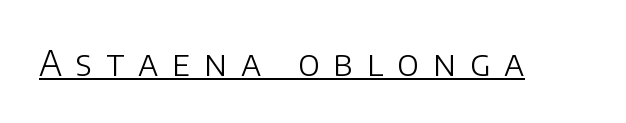
Short note: letters widely spaced. Check the space under the baseline: a stroke is drawn there. The passage shown is typed in a proportional face where columns would drift. This sample uses an upright cut, with every glyph sitting square on the baseline. Grotesque or geometric, the face here clearly has no serifs. No chunkiness to these letters — they're not bold.
